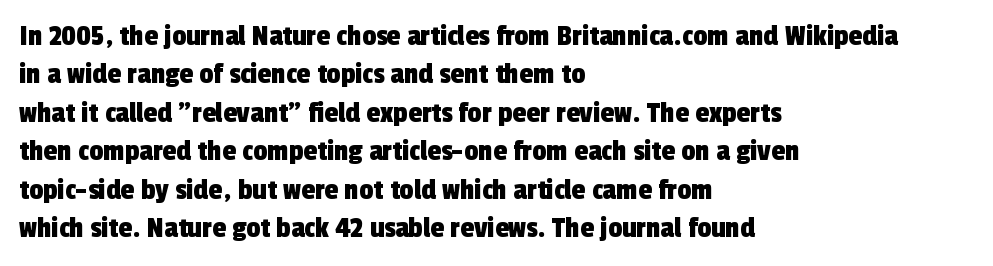
Q: Is the typeface a serif or a sans-serif typeface? A: Sans-serif.
Q: Is the text underlined? A: No.
Q: How is the paragraph aligned? A: Left-aligned.
Q: Is the spacing between letters normal or unusually wide? A: Normal.
Q: Width (condensed, normal, or wide)? A: Condensed.
Q: x-height? A: Medium.
Q: Monospaced? A: No.
